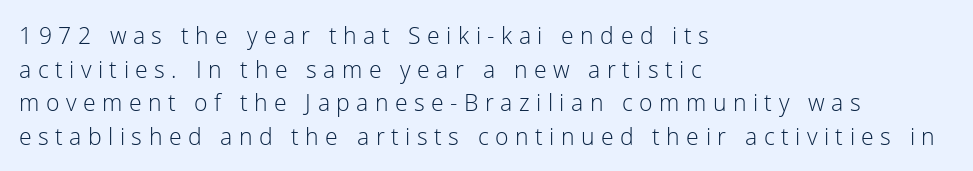
Q: Is the text bold? A: No.
Q: Is the text italic (slanted)? A: No, it is upright.
Q: Is the text underlined? A: No.
Q: How is the paragraph aligned? A: Left-aligned.
Q: Is the spacing between letters normal or unusually wide? A: Unusually wide.
Q: Is the spacing between lines tight, normal or loose? A: Normal.
